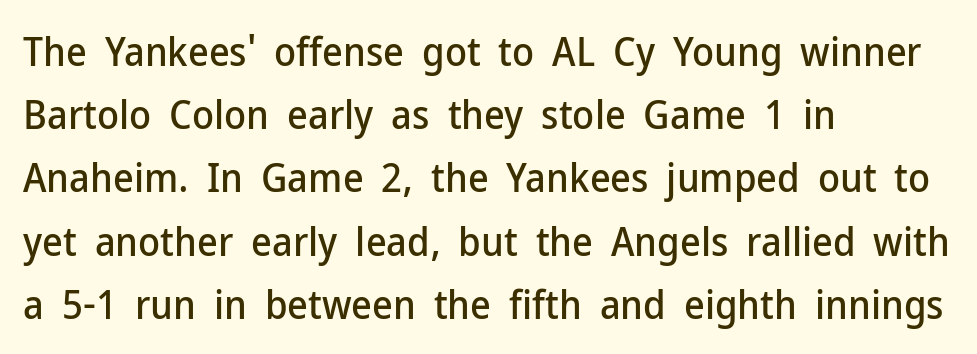
Q: Is the text italic (slanted)? A: No, it is upright.
Q: Is the typeface a serif or a sans-serif typeface? A: Sans-serif.
Q: Is the text underlined? A: No.
Q: How is the paragraph aligned? A: Left-aligned.
Q: Is the spacing between letters normal or unusually wide? A: Normal.
Q: Is the spacing between lines tight, normal or loose? A: Normal.
Q: Width (condensed, normal, or wide)? A: Normal.
Q: Stroke contrast? A: Low.
Q: x-height? A: Medium.
Q: Monospaced? A: No.
